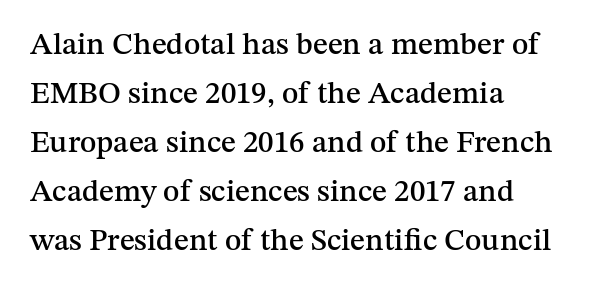
Q: Is the text italic (slanted)? A: No, it is upright.
Q: Is the typeface a serif or a sans-serif typeface? A: Serif.
Q: Is the text underlined? A: No.
Q: How is the paragraph aligned? A: Left-aligned.
Q: Is the spacing between letters normal or unusually wide? A: Normal.
Q: Is the spacing between lines tight, normal or loose? A: Normal.
Q: Width (condensed, normal, or wide)? A: Normal.
Q: Stroke contrast? A: Medium.
Q: x-height? A: Medium.
Q: Monospaced? A: No.
